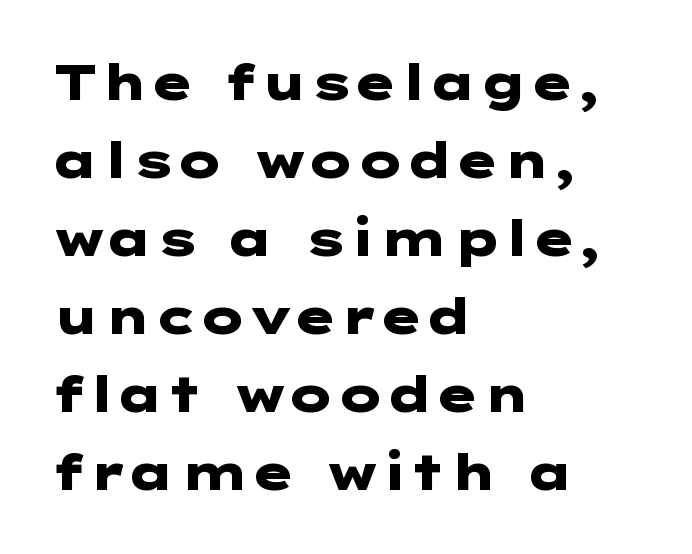
Q: Is the text bold? A: Yes.
Q: Is the text italic (slanted)? A: No, it is upright.
Q: Is the typeface a serif or a sans-serif typeface? A: Sans-serif.
Q: Is the text underlined? A: No.
Q: How is the paragraph aligned? A: Left-aligned.
Q: Is the spacing between letters normal or unusually wide? A: Normal.
Q: Is the spacing between lines tight, normal or loose? A: Normal.
Q: Width (condensed, normal, or wide)? A: Wide.
Q: Stroke contrast? A: Low.
Q: x-height? A: Medium.
